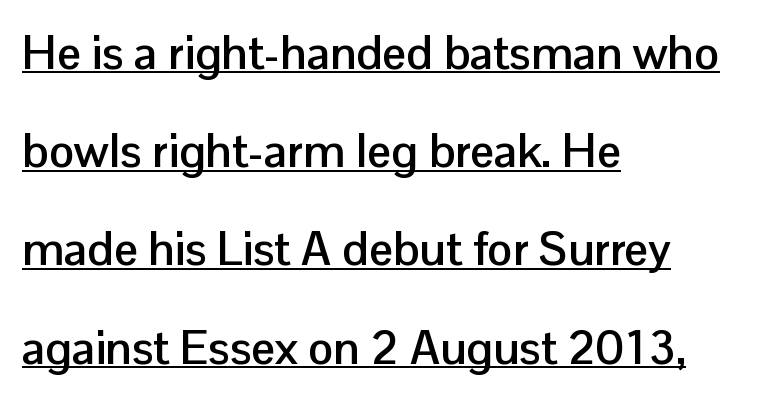
Q: Is the text bold? A: Yes.
Q: Is the text italic (slanted)? A: No, it is upright.
Q: Is the typeface a serif or a sans-serif typeface? A: Sans-serif.
Q: Is the text underlined? A: Yes.
Q: How is the paragraph aligned? A: Left-aligned.
Q: Is the spacing between letters normal or unusually wide? A: Normal.
Q: Is the spacing between lines tight, normal or loose? A: Loose.
Q: Width (condensed, normal, or wide)? A: Normal.
Q: Stroke contrast? A: Low.
Q: x-height? A: Medium.
Q: Monospaced? A: No.
